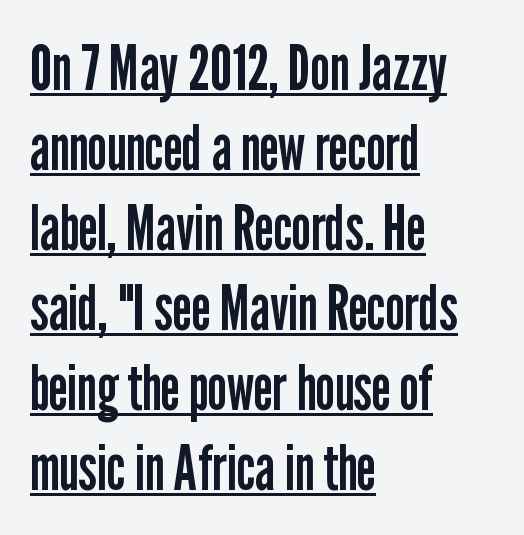
{"serif": "no", "italic": "no", "bold": "no", "weight": "regular", "width": "condensed", "stroke_contrast": "low", "x_height": "medium", "monospaced": "no", "underline": "yes", "align": "left", "line_spacing": "normal", "line_spacing_ratio": 1.29, "letter_spacing": "normal", "letter_spacing_em": 0.0, "glyph_px": 62}
